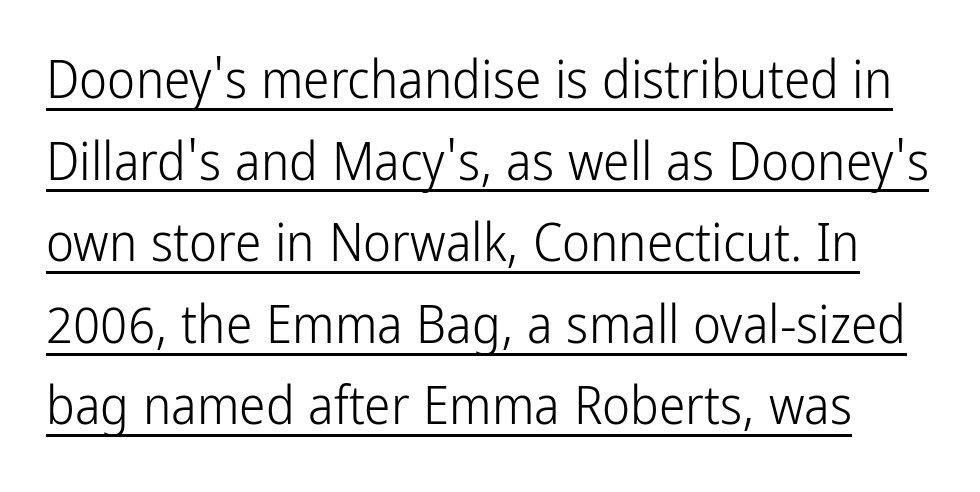
Q: Is the text bold? A: No.
Q: Is the text italic (slanted)? A: No, it is upright.
Q: Is the typeface a serif or a sans-serif typeface? A: Sans-serif.
Q: Is the text underlined? A: Yes.
Q: Is the spacing between letters normal or unusually wide? A: Normal.
Q: Is the spacing between lines tight, normal or loose? A: Normal.
Q: Width (condensed, normal, or wide)? A: Condensed.
Q: Stroke contrast? A: Low.
Q: x-height? A: Medium.
Q: Monospaced? A: No.
